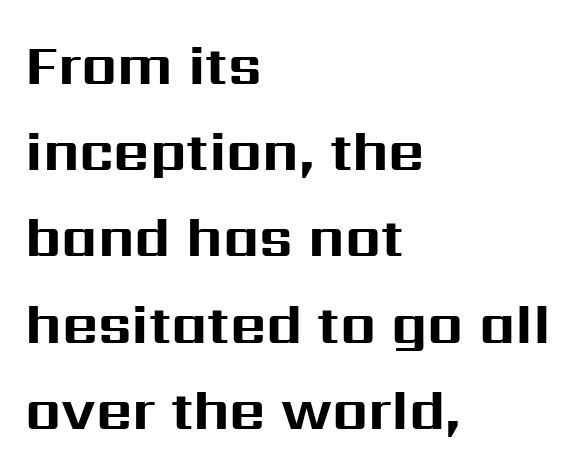
The rows are spaced the way most documents space them. Nobody drew a line under any word here. The designer went with a sans here, leaving each stem footless. The passage shown is typed in a proportional face where columns would drift. The compositor pushed each line to the left boundary.
